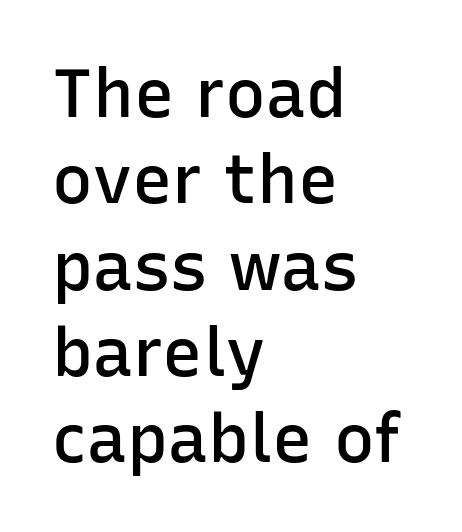
The image shows 68 px semibold sans-serif type, upright; set left-aligned, normal line spacing (1.27x), normal letter spacing, not underlined; low stroke contrast and a medium x-height.
